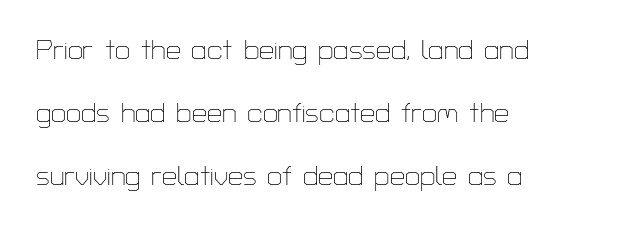
Designer's note — italics off, roman on. The vertical gap from one line to the next is large. This rendering leaves character spacing at its baseline value. Leftover space on each line is placed entirely after the last word. Stroke mass is kept to a normal reading level or below. This rendering features lettering with no underline.
